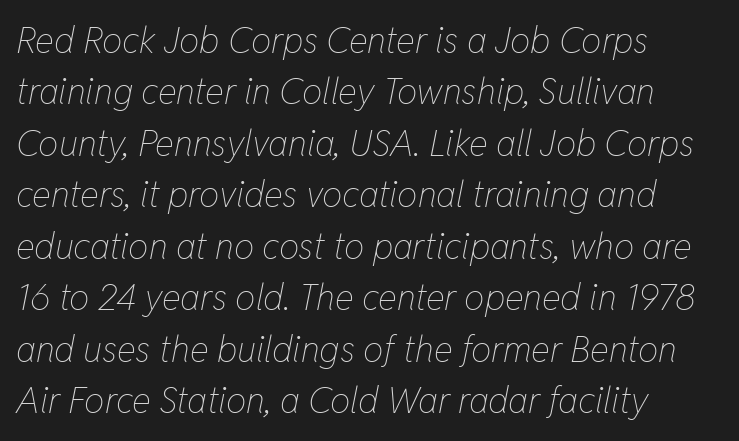
{"italic": "yes", "lean": "right", "slant_degrees": 11, "bold": "no", "weight": "thin", "width": "condensed", "stroke_contrast": "low", "x_height": "medium", "monospaced": "no", "underline": "no", "align": "left", "line_spacing": "normal", "line_spacing_ratio": 1.43, "letter_spacing": "normal", "letter_spacing_em": 0.0, "glyph_px": 36}
